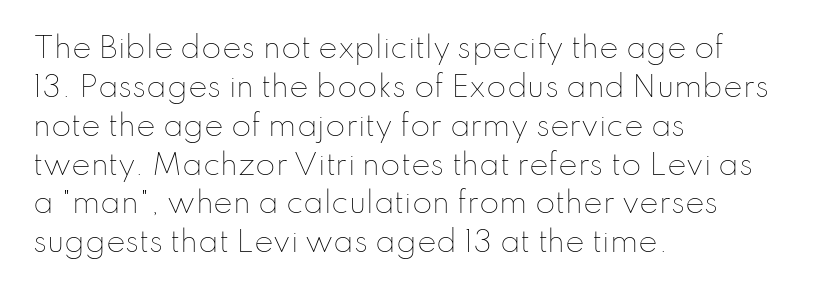
{"italic": "no", "bold": "no", "weight": "thin", "width": "normal", "stroke_contrast": "low", "x_height": "small", "monospaced": "no", "underline": "no", "align": "left", "line_spacing": "normal", "line_spacing_ratio": 1.34, "letter_spacing": "normal", "letter_spacing_em": 0.0, "glyph_px": 29}
